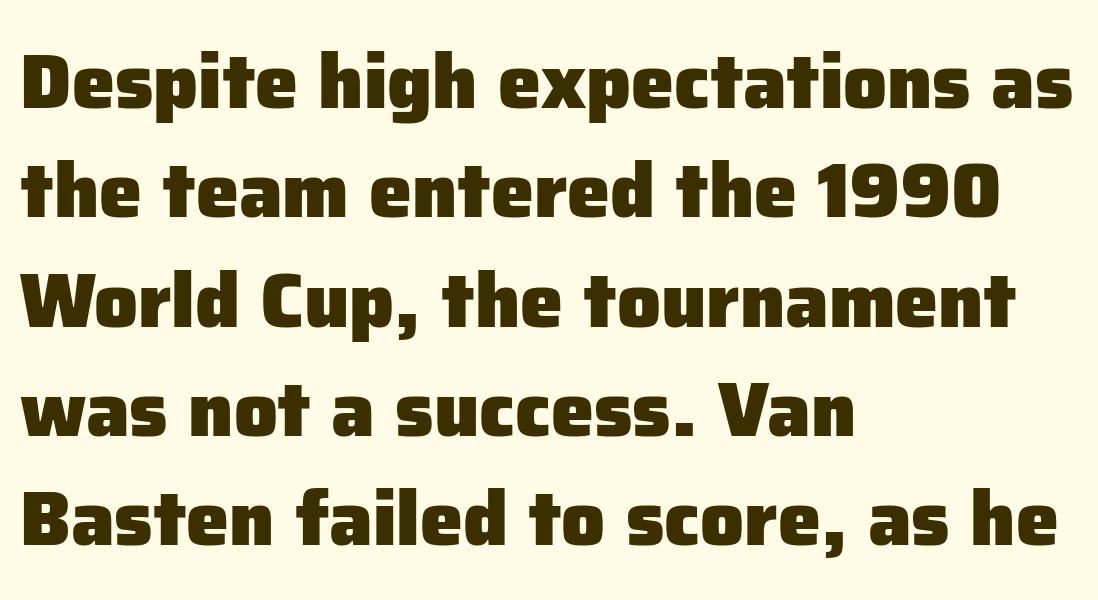
Q: Is the text bold? A: Yes.
Q: Is the text italic (slanted)? A: No, it is upright.
Q: Is the typeface a serif or a sans-serif typeface? A: Sans-serif.
Q: Is the text underlined? A: No.
Q: How is the paragraph aligned? A: Left-aligned.
Q: Is the spacing between letters normal or unusually wide? A: Normal.
Q: Is the spacing between lines tight, normal or loose? A: Normal.
Q: Width (condensed, normal, or wide)? A: Normal.
Q: Stroke contrast? A: Low.
Q: x-height? A: Medium.
Q: Monospaced? A: No.
